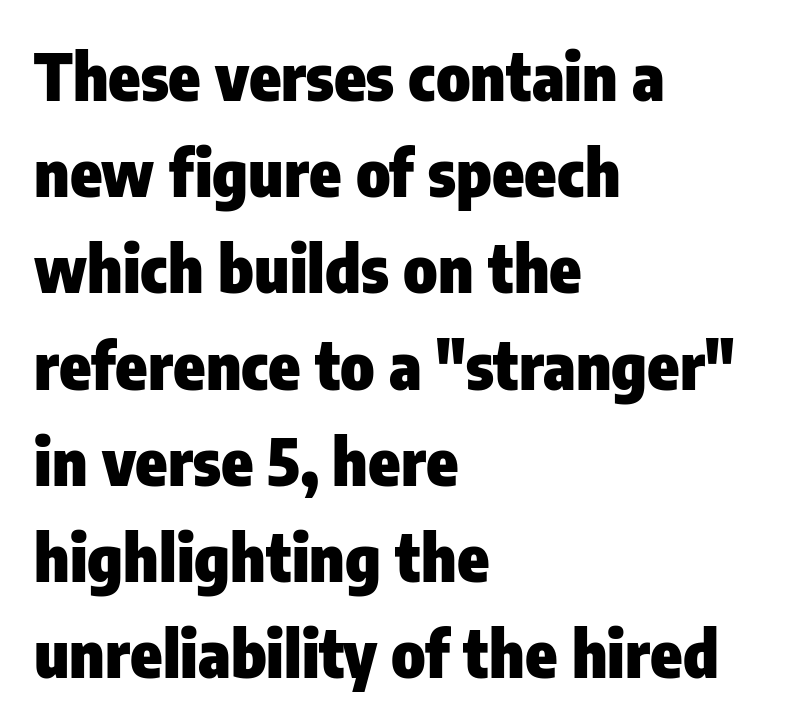
The image shows 65 px heavy, condensed sans-serif type, upright; set left-aligned, normal line spacing (1.48x), normal letter spacing, not underlined; low stroke contrast and a medium x-height.
